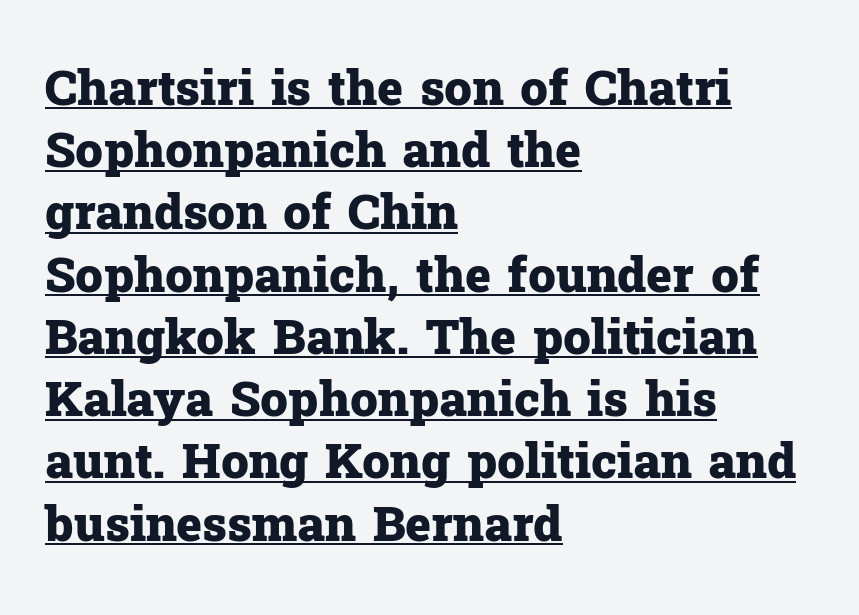
Q: Is the text bold? A: Yes.
Q: Is the text italic (slanted)? A: No, it is upright.
Q: Is the typeface a serif or a sans-serif typeface? A: Serif.
Q: Is the text underlined? A: Yes.
Q: How is the paragraph aligned? A: Left-aligned.
Q: Is the spacing between letters normal or unusually wide? A: Normal.
Q: Is the spacing between lines tight, normal or loose? A: Normal.
Q: Width (condensed, normal, or wide)? A: Normal.
Q: Stroke contrast? A: Low.
Q: x-height? A: Medium.
Q: Monospaced? A: No.
